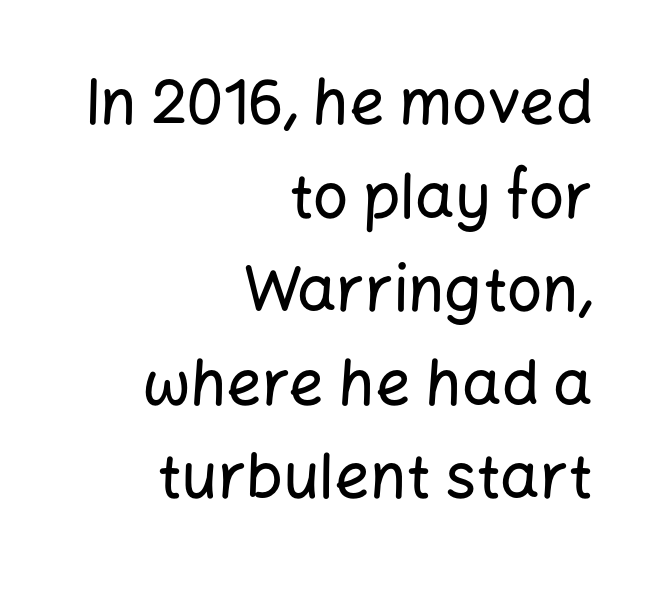
Rows of type keep a routine distance in the vertical direction. Notice how the passage keeps a crisp vertical edge on the right only. The glyphs in this specimen are sans serif. Note the varied advance widths — an 'i' is clearly narrower than an 'm'. The baseline area is clear.
